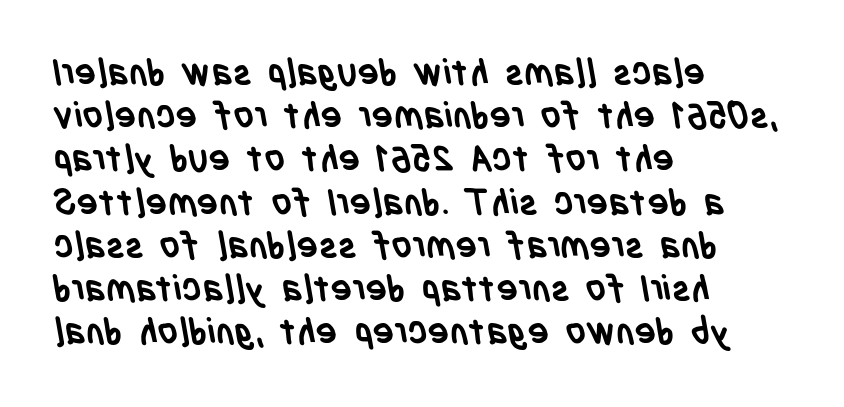
Q: Is the text bold? A: Yes.
Q: Is the typeface a serif or a sans-serif typeface? A: Sans-serif.
Q: Is the text underlined? A: No.
Q: How is the paragraph aligned? A: Left-aligned.
Q: Is the spacing between letters normal or unusually wide? A: Normal.
Q: Width (condensed, normal, or wide)? A: Condensed.
Q: Stroke contrast? A: Low.
Q: x-height? A: Large.
Q: Monospaced? A: No.
